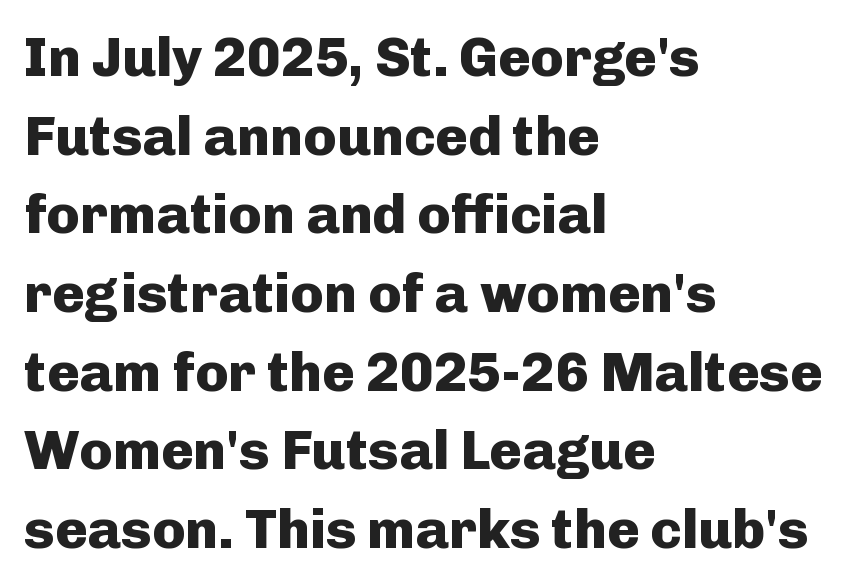
{"serif": "no", "italic": "no", "bold": "yes", "weight": "heavy", "width": "normal", "stroke_contrast": "low", "x_height": "medium", "monospaced": "no", "underline": "no", "align": "left", "line_spacing": "normal", "line_spacing_ratio": 1.43, "letter_spacing": "normal", "letter_spacing_em": 0.0, "glyph_px": 55}
